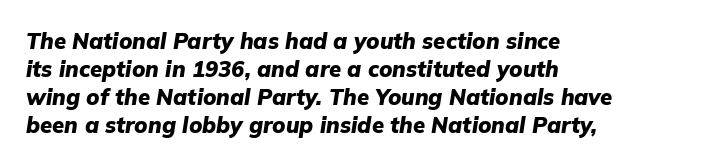
Q: Is the text bold? A: Yes.
Q: Is the text italic (slanted)? A: Yes, it leans right by about 9 degrees.
Q: Is the text underlined? A: No.
Q: How is the paragraph aligned? A: Left-aligned.
Q: Is the spacing between letters normal or unusually wide? A: Normal.
Q: Is the spacing between lines tight, normal or loose? A: Normal.
